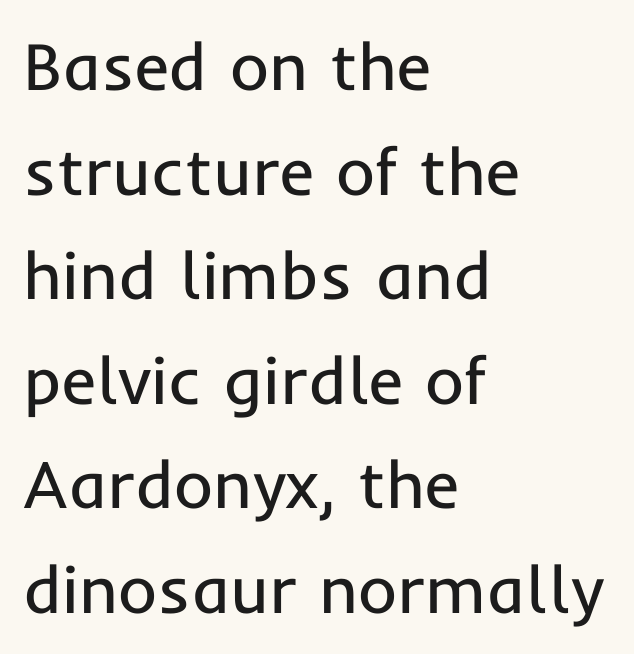
The image shows 67 px regular-weight sans-serif type, upright; set left-aligned, normal line spacing (1.56x), normal letter spacing, not underlined; low stroke contrast and a medium x-height.
